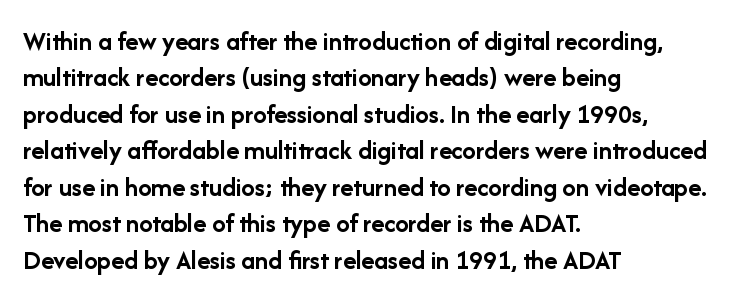
{"italic": "no", "bold": "yes", "underline": "no", "align": "left", "line_spacing": "normal", "line_spacing_ratio": 1.35, "letter_spacing": "normal", "letter_spacing_em": 0.0, "glyph_px": 27}
